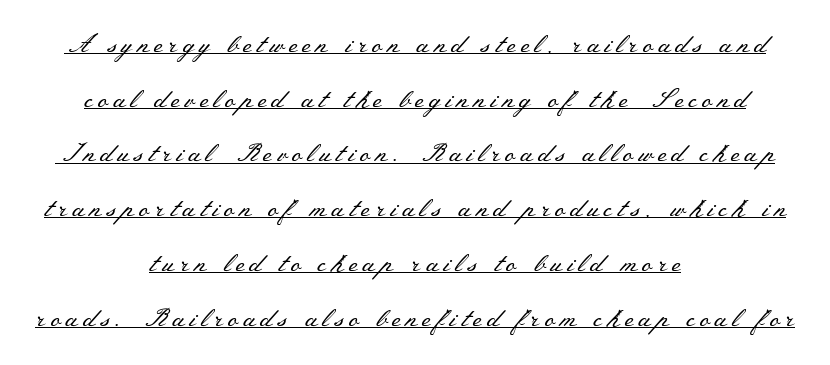
The image shows 25 px text type; set centered, loose line spacing (2.19x), unusually wide letter spacing (+0.2 em), underlined.
